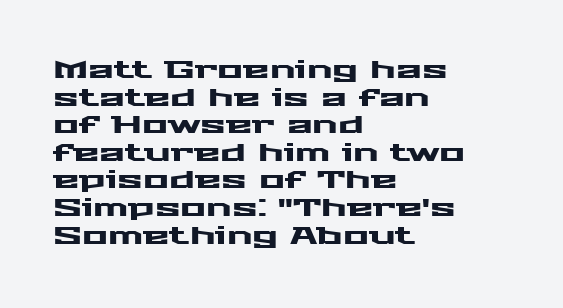
The image shows 24 px text type, upright; set left-aligned, tight line spacing (1.15x), normal letter spacing, not underlined.
